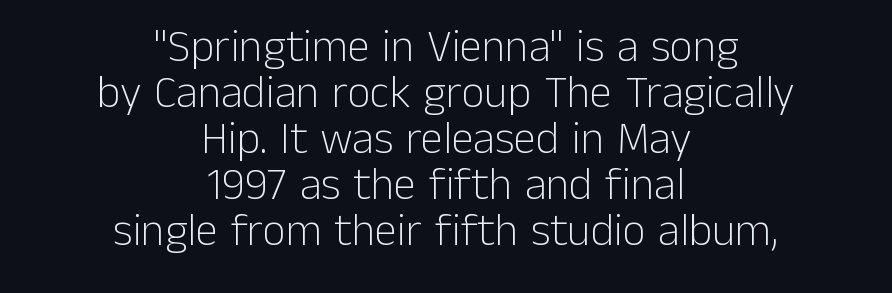
Do the letters lean? They stand straight. Stroke mass is kept to a normal reading level or below. Note the varied advance widths — an 'i' is clearly narrower than an 'm'. Regarding leading, the lines here are crowded together.
